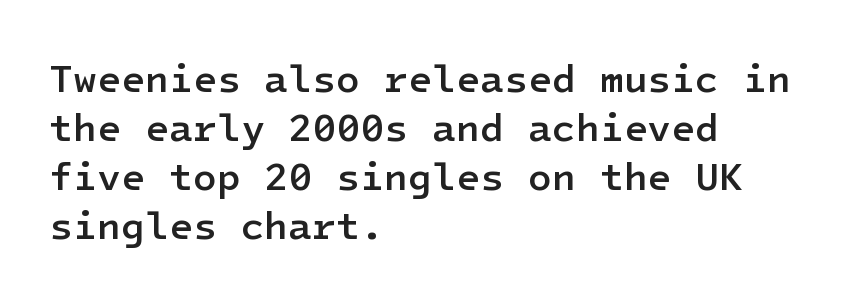
Q: Is the text bold? A: Semi-bold.
Q: Is the text italic (slanted)? A: No, it is upright.
Q: Is the typeface a serif or a sans-serif typeface? A: Sans-serif.
Q: Is the text underlined? A: No.
Q: How is the paragraph aligned? A: Left-aligned.
Q: Is the spacing between letters normal or unusually wide? A: Normal.
Q: Is the spacing between lines tight, normal or loose? A: Normal.
Q: Width (condensed, normal, or wide)? A: Normal.
Q: Stroke contrast? A: Low.
Q: x-height? A: Medium.
